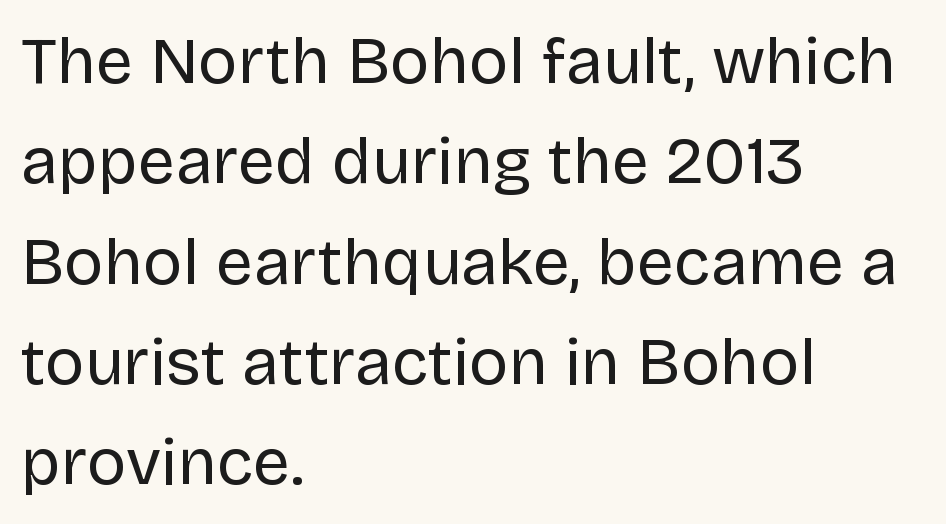
{"serif": "no", "italic": "no", "bold": "no", "weight": "regular", "width": "normal", "stroke_contrast": "low", "x_height": "large", "monospaced": "no", "underline": "no", "align": "left", "line_spacing": "normal", "line_spacing_ratio": 1.52, "letter_spacing": "normal", "letter_spacing_em": 0.0, "glyph_px": 66}
